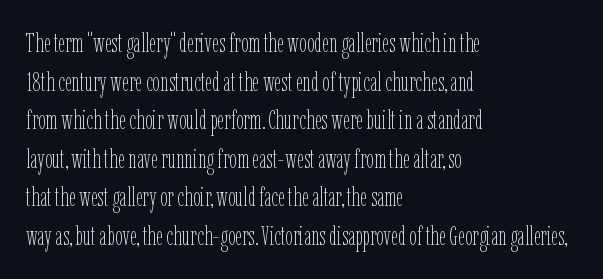
Stroke thickness stays within the range of a standard reading face or lighter. Notice how descenders clear the ascenders below comfortably — that's standard leading. There is no visible air inserted between adjacent glyphs. Casual observation: everything's shoved over to the left. The specimen omits any rule beneath the text block's lines. The letters stand straight up with perfectly vertical stems.
